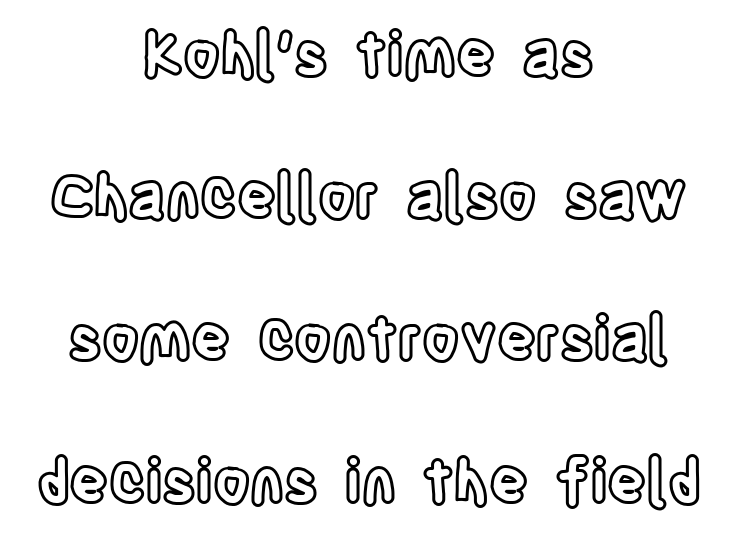
Q: Is the text italic (slanted)? A: No, it is upright.
Q: Is the text underlined? A: No.
Q: How is the paragraph aligned? A: Centered.
Q: Is the spacing between letters normal or unusually wide? A: Normal.
Q: Is the spacing between lines tight, normal or loose? A: Loose.
Q: Width (condensed, normal, or wide)? A: Condensed.
Q: x-height? A: Large.
Q: Monospaced? A: No.
